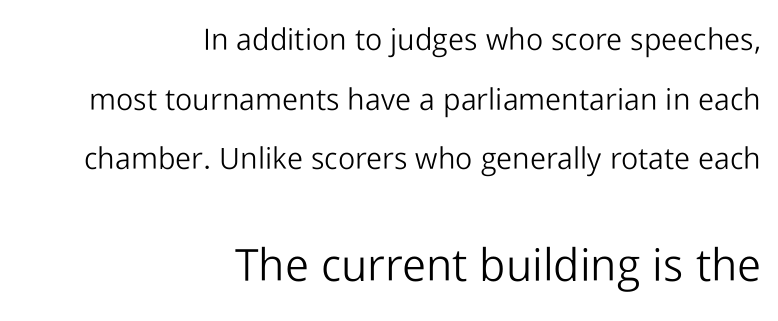
The image shows 45 px light sans-serif type, upright; set right-aligned, loose line spacing (1.99x), normal letter spacing, not underlined; the second (bottom) block is 1.5x larger; low stroke contrast and a medium x-height.
